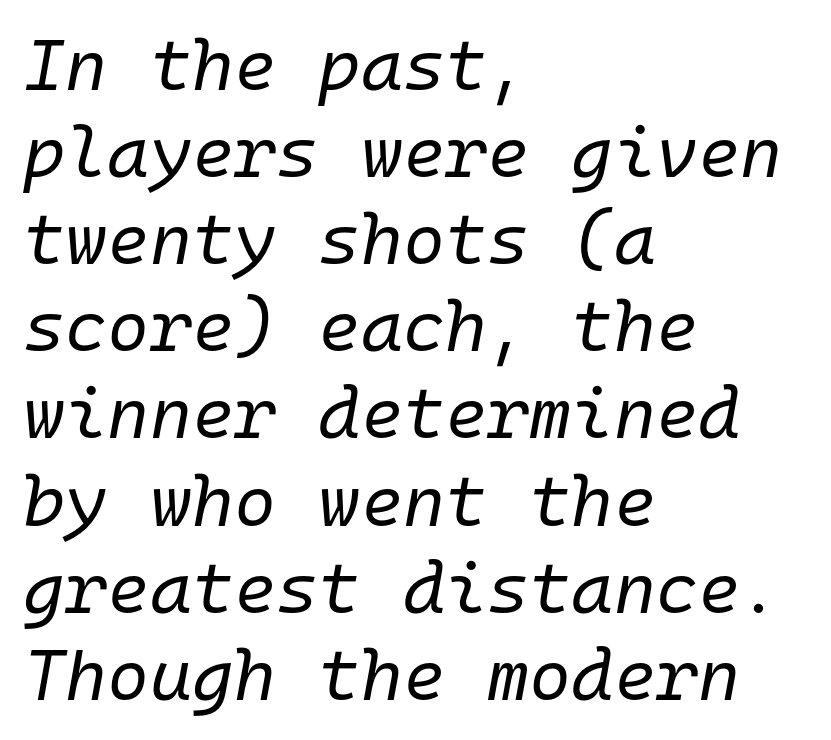
The compositor pushed each line to the left boundary. The baseline area is clear. In terms of posture, this sample is oblique. The rendering uses typewriter-style spacing with identical character cells. Stems and bowls with no extra thickness — not bold.
